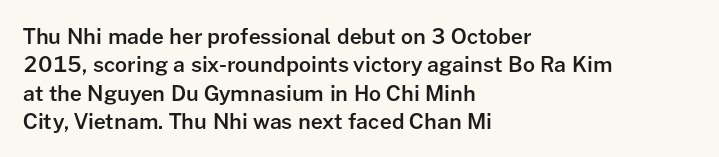
{"italic": "no", "bold": "semi", "underline": "no", "align": "left", "line_spacing": "normal", "line_spacing_ratio": 1.35, "letter_spacing": "normal", "letter_spacing_em": 0.0, "glyph_px": 21}
